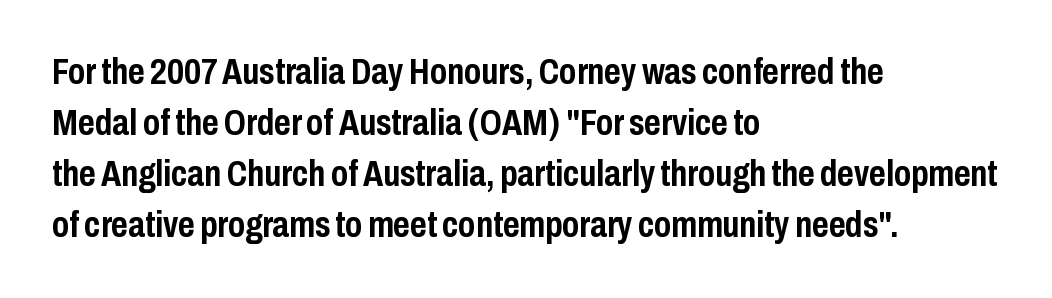
{"serif": "no", "italic": "no", "bold": "yes", "weight": "semibold", "width": "condensed", "stroke_contrast": "low", "x_height": "medium", "monospaced": "no", "underline": "no", "align": "left", "line_spacing": "normal", "line_spacing_ratio": 1.42, "letter_spacing": "normal", "letter_spacing_em": 0.0, "glyph_px": 36}
